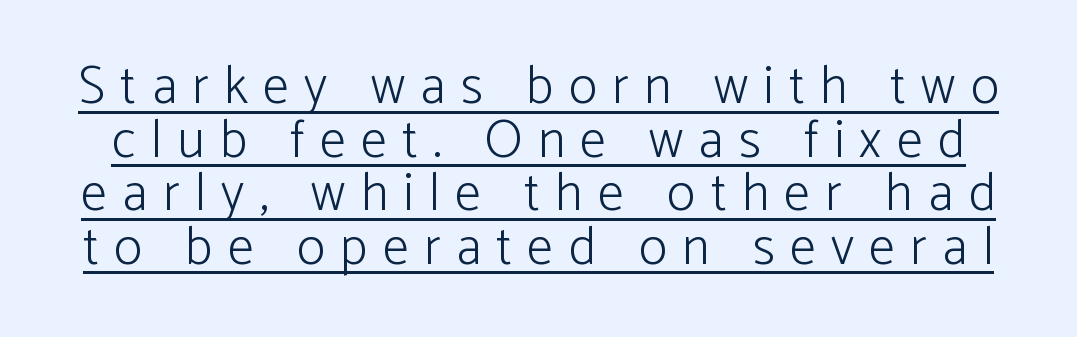
Q: Is the text bold? A: No.
Q: Is the text italic (slanted)? A: No, it is upright.
Q: Is the typeface a serif or a sans-serif typeface? A: Sans-serif.
Q: Is the text underlined? A: Yes.
Q: Is the spacing between letters normal or unusually wide? A: Unusually wide.
Q: Is the spacing between lines tight, normal or loose? A: Tight.
Q: Width (condensed, normal, or wide)? A: Normal.
Q: Stroke contrast? A: Low.
Q: x-height? A: Medium.
Q: Monospaced? A: No.
